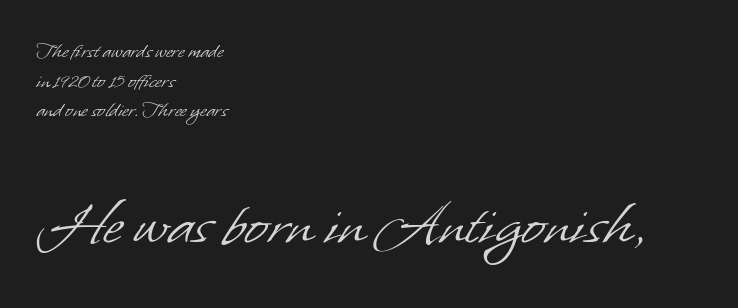
Weight: in the light-to-regular range. Proportional: the letters do not fall into vertical columns. The lines are quadded left. Any mark beneath the type? The region is blank. Compared with typical body copy, the letter spacing here is the same.
